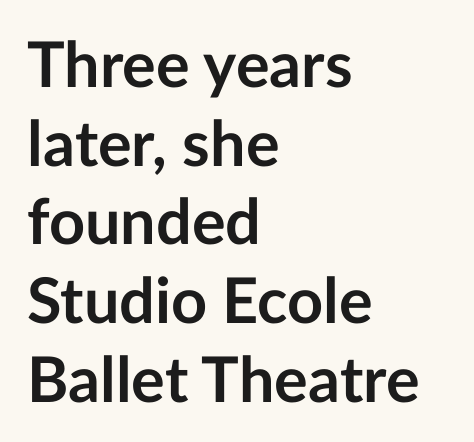
{"serif": "no", "italic": "no", "bold": "yes", "weight": "semibold", "width": "normal", "stroke_contrast": "low", "x_height": "medium", "monospaced": "no", "underline": "no", "align": "left", "line_spacing": "normal", "line_spacing_ratio": 1.25, "letter_spacing": "normal", "letter_spacing_em": 0.0, "glyph_px": 63}
